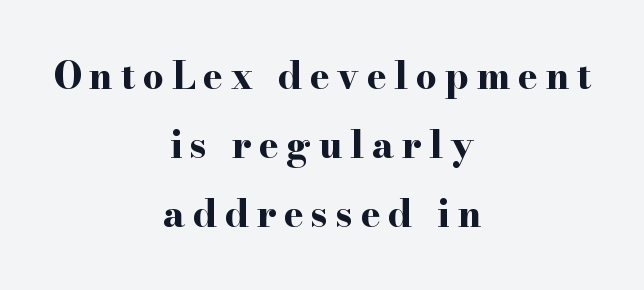
The image shows 37 px bold, wide serif type, upright; set centered, line spacing 1.87x, unusually wide letter spacing (+0.21 em), not underlined; high stroke contrast and a small x-height.
